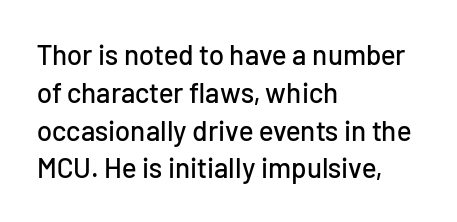
{"serif": "no", "italic": "no", "width": "normal", "stroke_contrast": "low", "x_height": "medium", "monospaced": "no", "underline": "no", "align": "left", "line_spacing": "normal", "line_spacing_ratio": 1.35, "letter_spacing": "normal", "letter_spacing_em": 0.0, "glyph_px": 28}
